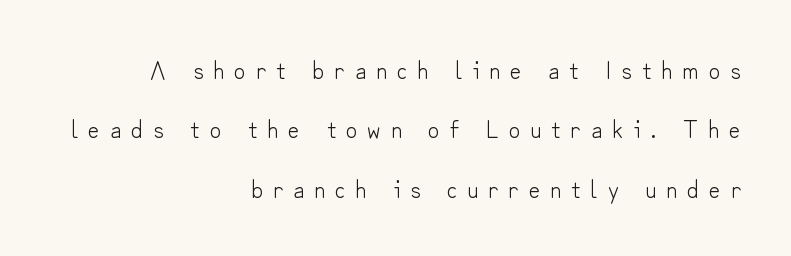
{"italic": "no", "bold": "no", "underline": "no", "align": "right", "line_spacing": "loose", "line_spacing_ratio": 2.38, "letter_spacing": "wide", "letter_spacing_em": 0.4, "glyph_px": 25}
